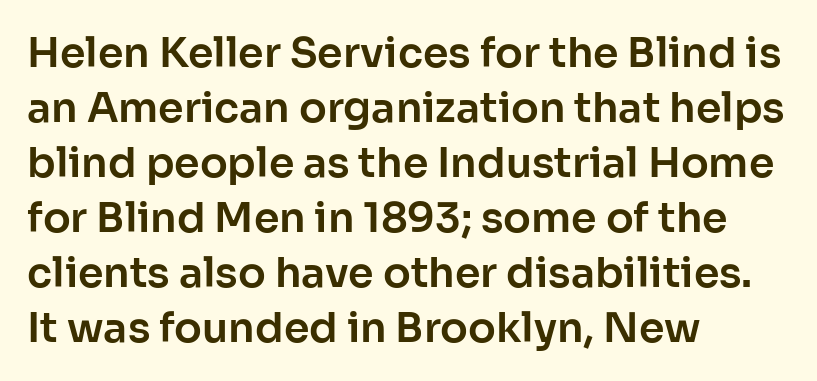
Q: Is the text italic (slanted)? A: No, it is upright.
Q: Is the typeface a serif or a sans-serif typeface? A: Sans-serif.
Q: Is the text underlined? A: No.
Q: How is the paragraph aligned? A: Left-aligned.
Q: Is the spacing between letters normal or unusually wide? A: Normal.
Q: Is the spacing between lines tight, normal or loose? A: Normal.
Q: Width (condensed, normal, or wide)? A: Normal.
Q: Stroke contrast? A: Low.
Q: x-height? A: Medium.
Q: Monospaced? A: No.
